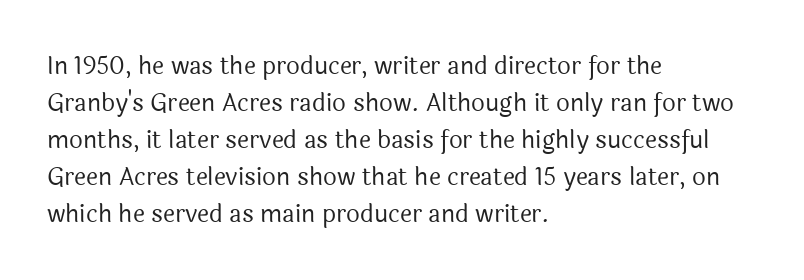
Vertical strokes here are truly vertical. Every row of glyphs begins at an identical x-position on the left. Between one letter and the next there's only the usual sliver of space. Only glyphs here, with clear space below each row.
